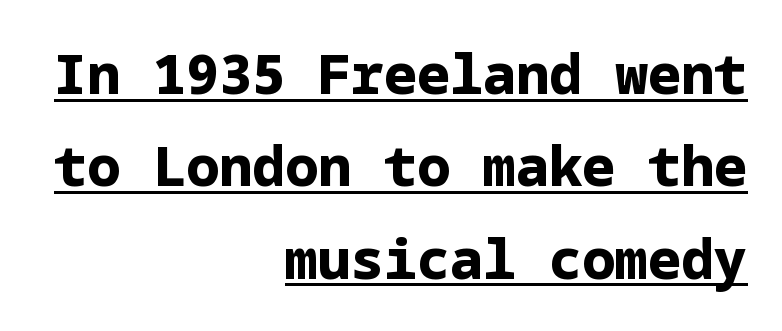
Q: Is the text bold? A: Yes.
Q: Is the text italic (slanted)? A: No, it is upright.
Q: Is the typeface a serif or a sans-serif typeface? A: Sans-serif.
Q: Is the text underlined? A: Yes.
Q: How is the paragraph aligned? A: Right-aligned.
Q: Is the spacing between letters normal or unusually wide? A: Normal.
Q: Is the spacing between lines tight, normal or loose? A: Normal.
Q: Width (condensed, normal, or wide)? A: Normal.
Q: Stroke contrast? A: Low.
Q: x-height? A: Medium.
